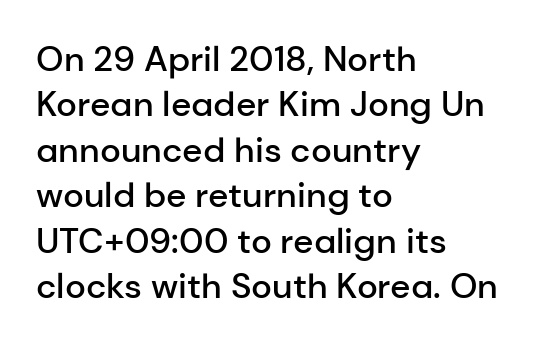
The axis of the letterforms is exactly vertical. Honestly, the row spacing looks completely unremarkable. In terms of letterspacing, this is plain default setting. As a designer I'd log this as weight 600, semibold. The text was rendered using a sans face with plain stroke endings. The text block is weighted toward the left margin, trailing off unevenly rightward.
